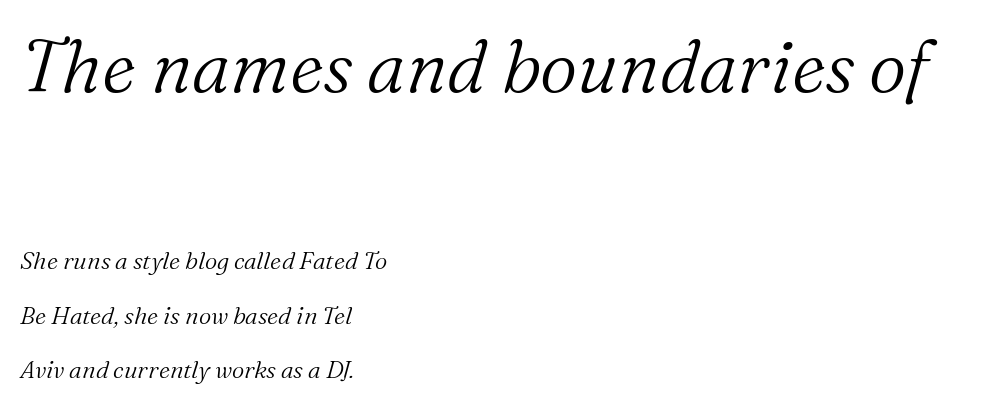
Q: Is the text bold? A: No.
Q: Is the text italic (slanted)? A: Yes, it leans right by about 16 degrees.
Q: Is the typeface a serif or a sans-serif typeface? A: Serif.
Q: Is the text underlined? A: No.
Q: How is the paragraph aligned? A: Left-aligned.
Q: Is the spacing between letters normal or unusually wide? A: Normal.
Q: Is the spacing between lines tight, normal or loose? A: Loose.
Q: Which block of text is set in a larger size, the first (top) or the second (bottom)? A: The first (top) one.
Q: Width (condensed, normal, or wide)? A: Normal.
Q: Stroke contrast? A: Medium.
Q: x-height? A: Medium.
Q: Monospaced? A: No.
